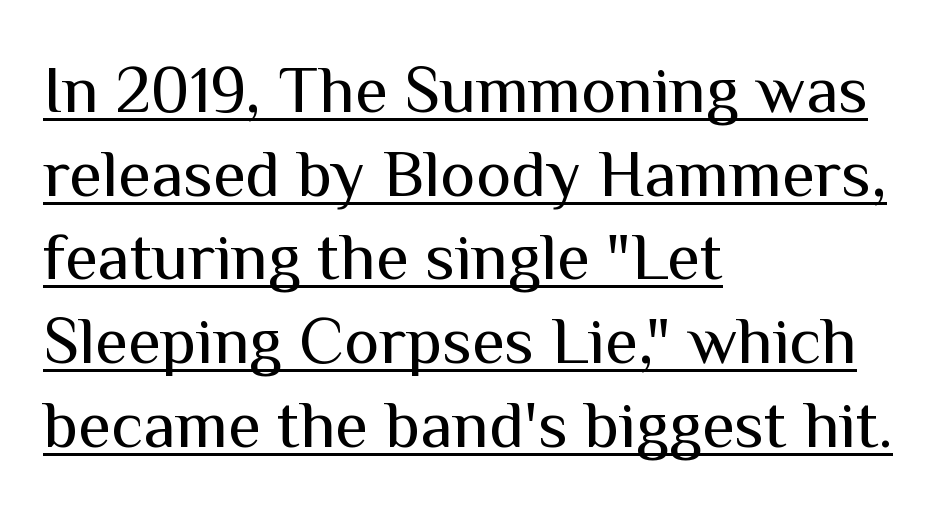
The image shows 67 px regular-weight sans-serif type, upright; set left-aligned, normal line spacing (1.25x), normal letter spacing, underlined; medium stroke contrast and a medium x-height.
